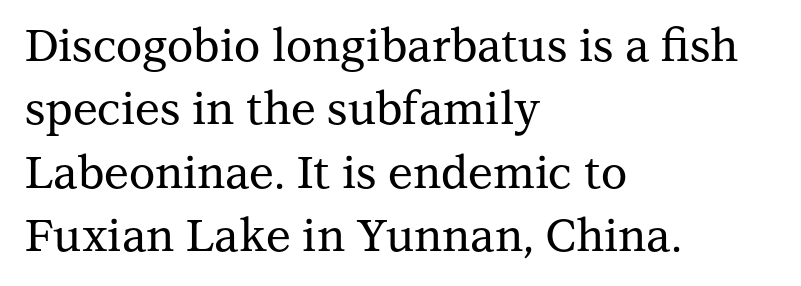
Q: Is the text italic (slanted)? A: No, it is upright.
Q: Is the typeface a serif or a sans-serif typeface? A: Serif.
Q: Is the text underlined? A: No.
Q: How is the paragraph aligned? A: Left-aligned.
Q: Is the spacing between letters normal or unusually wide? A: Normal.
Q: Is the spacing between lines tight, normal or loose? A: Normal.
Q: Width (condensed, normal, or wide)? A: Normal.
Q: Stroke contrast? A: Medium.
Q: x-height? A: Medium.
Q: Monospaced? A: No.
